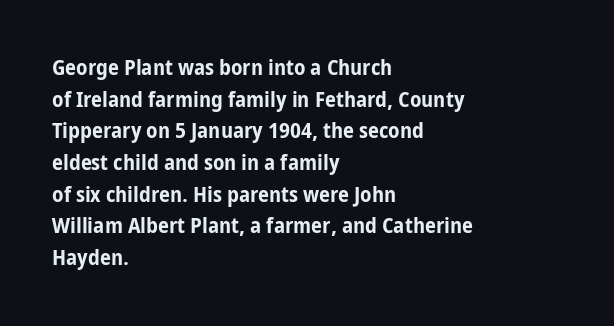
The image shows 22 px bold type, upright; set left-aligned, normal line spacing (1.44x), normal letter spacing, not underlined.
